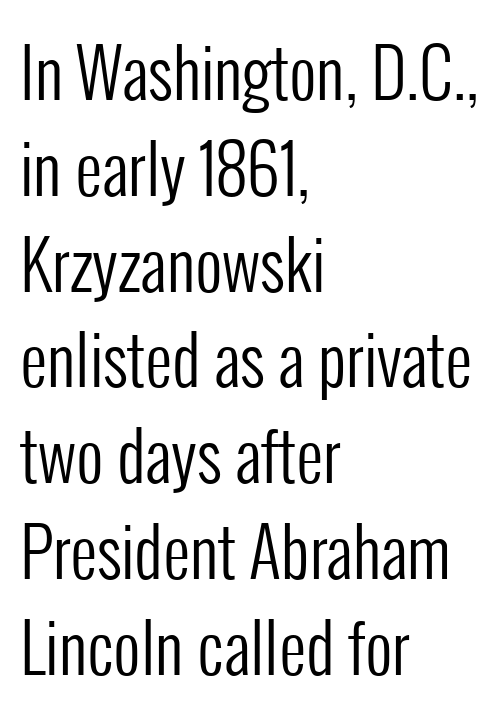
The image shows 67 px regular-weight, condensed sans-serif type, upright; set left-aligned, normal line spacing (1.43x), normal letter spacing, not underlined; low stroke contrast and a medium x-height.
